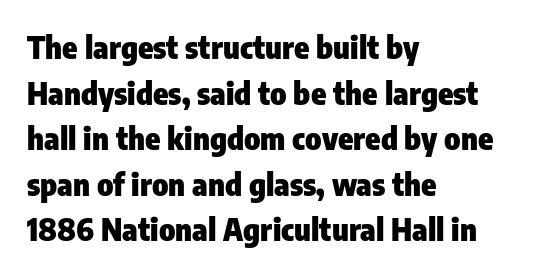
The image shows 31 px heavy, condensed sans-serif type, upright; set left-aligned, normal line spacing (1.47x), normal letter spacing, not underlined; low stroke contrast and a medium x-height.
